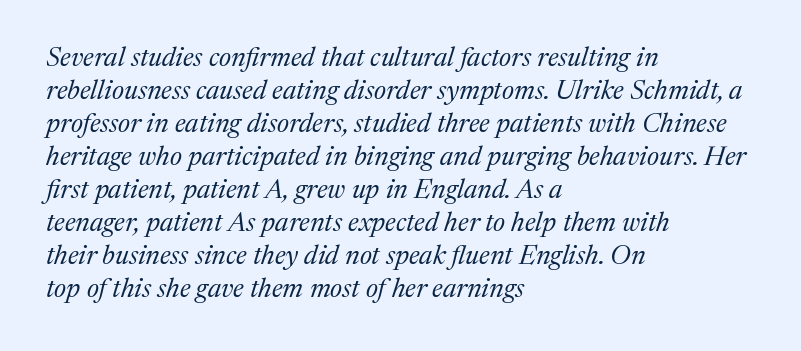
Clear beneath every line of the passage. If you drew a line through each stem, it would be angled. Vertical stems look standard width or narrower in stroke. A typesetter would call this zero additional tracking.
